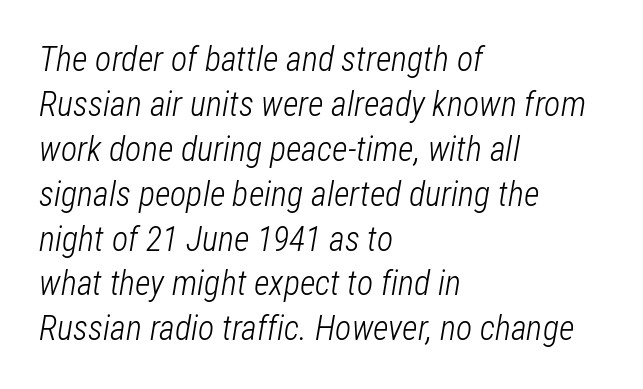
{"italic": "yes", "lean": "right", "slant_degrees": 12, "bold": "no", "weight": "light", "width": "condensed", "stroke_contrast": "low", "x_height": "medium", "monospaced": "no", "underline": "no", "align": "left", "line_spacing": "normal", "line_spacing_ratio": 1.32, "letter_spacing": "normal", "letter_spacing_em": 0.0, "glyph_px": 34}
